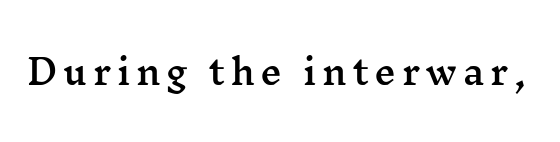
{"serif": "yes", "italic": "no", "width": "wide", "stroke_contrast": "medium", "x_height": "medium", "monospaced": "no", "underline": "no", "glyph_px": 34}
